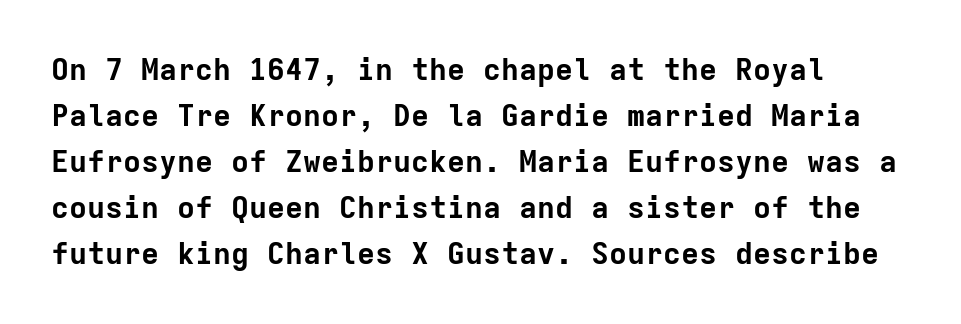
Q: Is the text bold? A: Yes.
Q: Is the text italic (slanted)? A: No, it is upright.
Q: Is the typeface a serif or a sans-serif typeface? A: Sans-serif.
Q: Is the text underlined? A: No.
Q: Is the spacing between letters normal or unusually wide? A: Normal.
Q: Is the spacing between lines tight, normal or loose? A: Normal.
Q: Width (condensed, normal, or wide)? A: Normal.
Q: Stroke contrast? A: Low.
Q: x-height? A: Medium.
Q: Monospaced? A: Yes.
